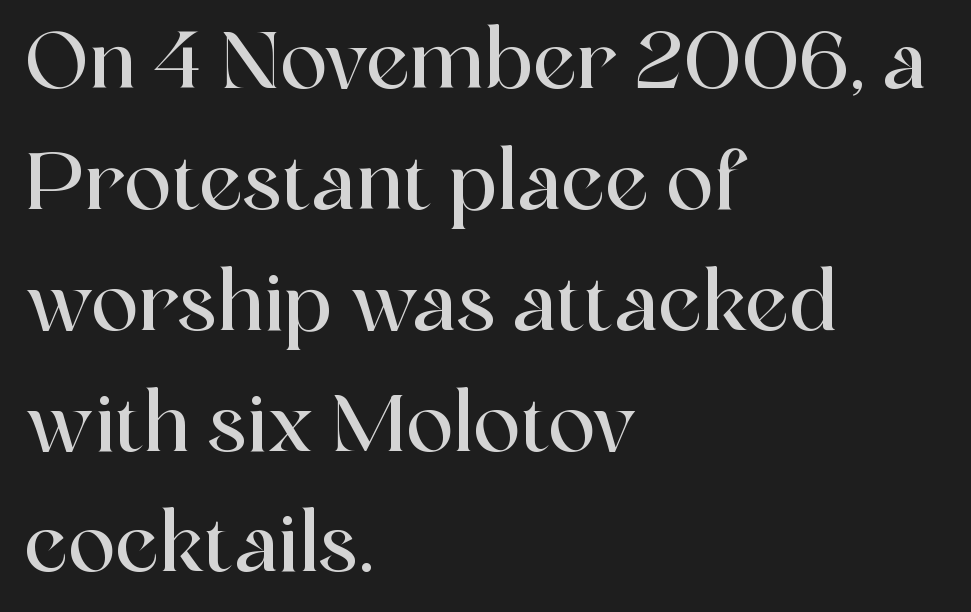
Unlike italic type, these characters show no tilt at all. Words appear dense and cohesive because spacing is normal. These lines are rendered in a variable-pitch font. Notice how the passage keeps a crisp vertical edge on the left only. Old-style or modern, the face here clearly has serifs. The rendering uses a moderate line-height, typical for paragraphs.
